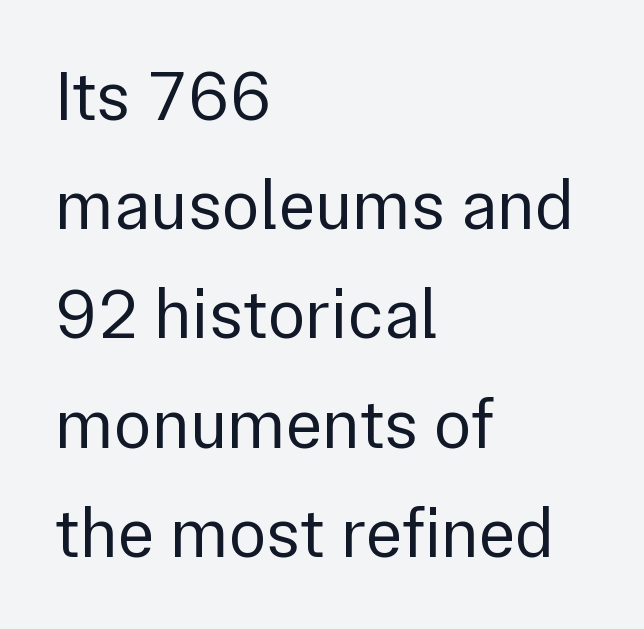
This is the regular roman posture of the typeface. Reading down the block, your eye returns to a fixed left position each line. Rule under the text: the space is simply empty. Think of a printed novel: that variable character pitch is what you see here. The horizontal fit of the characters is conventional and even.
